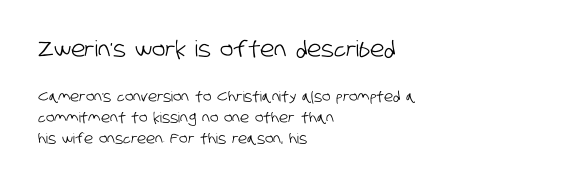
The image shows 22 px text type; set left-aligned, normal line spacing (1.51x), normal letter spacing, not underlined; the first (top) block is 1.57x larger.
